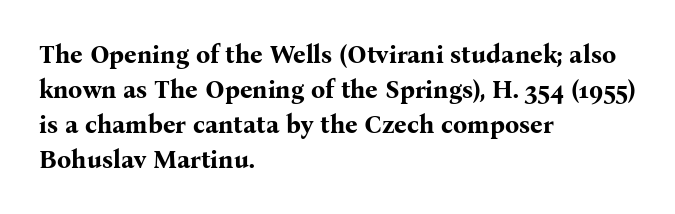
{"italic": "no", "bold": "yes", "underline": "no", "align": "left", "line_spacing": "normal", "line_spacing_ratio": 1.4, "letter_spacing": "normal", "letter_spacing_em": 0.0, "glyph_px": 25}
